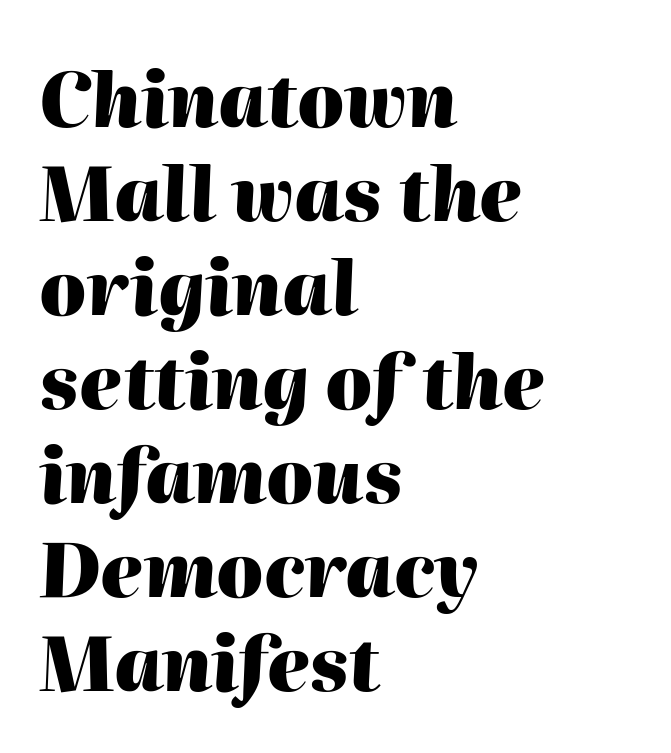
Q: Is the text bold? A: Yes.
Q: Is the text italic (slanted)? A: Yes, it leans right by about 2 degrees.
Q: Is the text underlined? A: No.
Q: How is the paragraph aligned? A: Left-aligned.
Q: Is the spacing between letters normal or unusually wide? A: Normal.
Q: Is the spacing between lines tight, normal or loose? A: Normal.
Q: Width (condensed, normal, or wide)? A: Normal.
Q: Stroke contrast? A: High.
Q: x-height? A: Medium.
Q: Monospaced? A: No.
